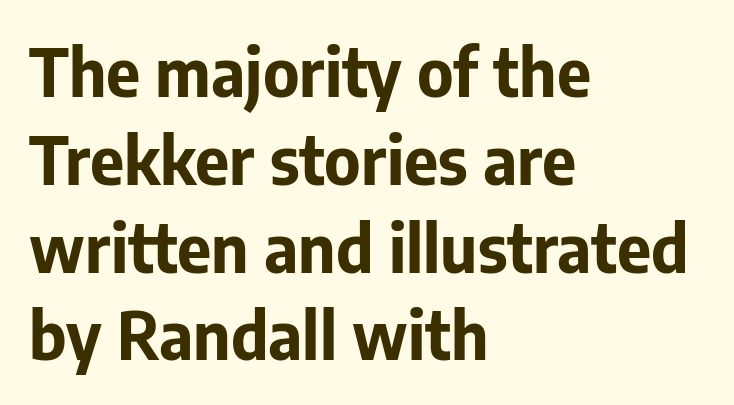
The image shows 66 px bold sans-serif type, upright; set left-aligned, normal line spacing (1.33x), normal letter spacing, not underlined; low stroke contrast and a medium x-height.
